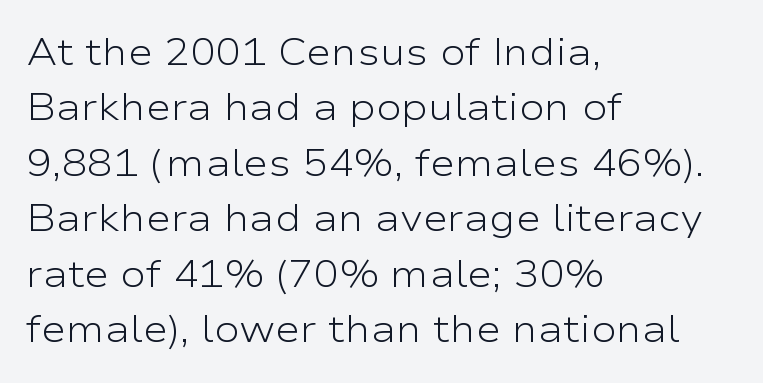
The image shows 38 px light, wide sans-serif type, upright; set left-aligned, normal line spacing (1.46x), normal letter spacing, not underlined; low stroke contrast and a medium x-height.
